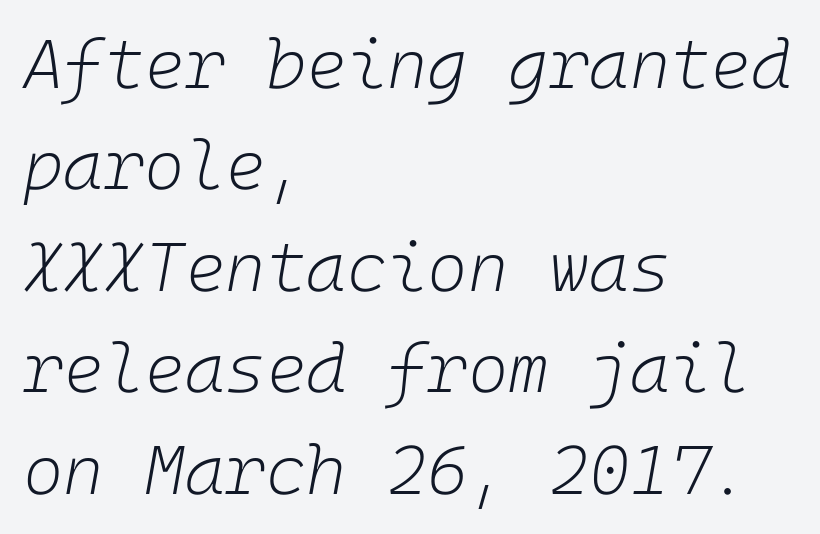
Q: Is the text bold? A: No.
Q: Is the text italic (slanted)? A: Yes, it leans right by about 10 degrees.
Q: Is the text underlined? A: No.
Q: How is the paragraph aligned? A: Left-aligned.
Q: Is the spacing between letters normal or unusually wide? A: Normal.
Q: Is the spacing between lines tight, normal or loose? A: Normal.
Q: Width (condensed, normal, or wide)? A: Normal.
Q: Stroke contrast? A: Low.
Q: x-height? A: Medium.
